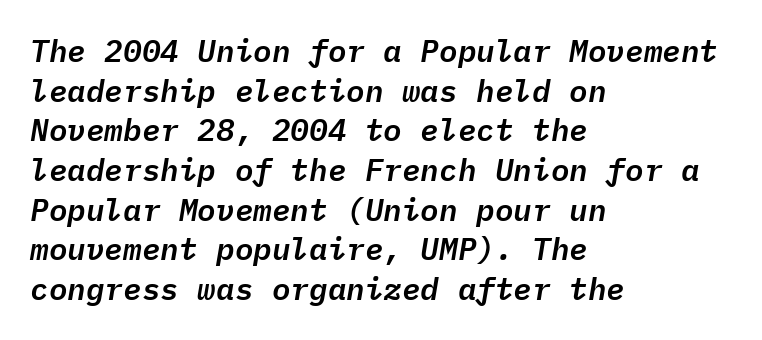
Interline gaps are of average width in this sample. Characters are canted at an angle relative to the baseline's perpendicular. Do the characters align in a grid? Yes, the font is monospaced. Left-aligned paragraph, ragged on the right. Glyph-to-glyph distance matches everyday printed text.
